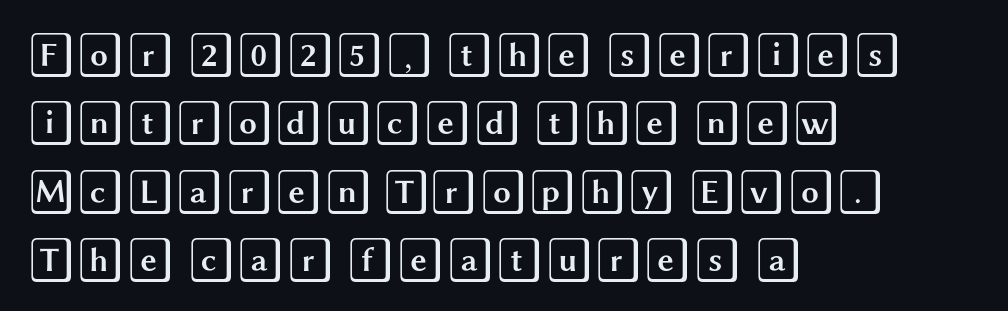
The rendering uses a moderate line-height, typical for paragraphs. Every character sits straight up, as roman type does. Each row of text sits above clean, open space. The paragraph shown leans on its left margin. Is the letter spacing exaggerated? No — it looks like the ordinary default.
